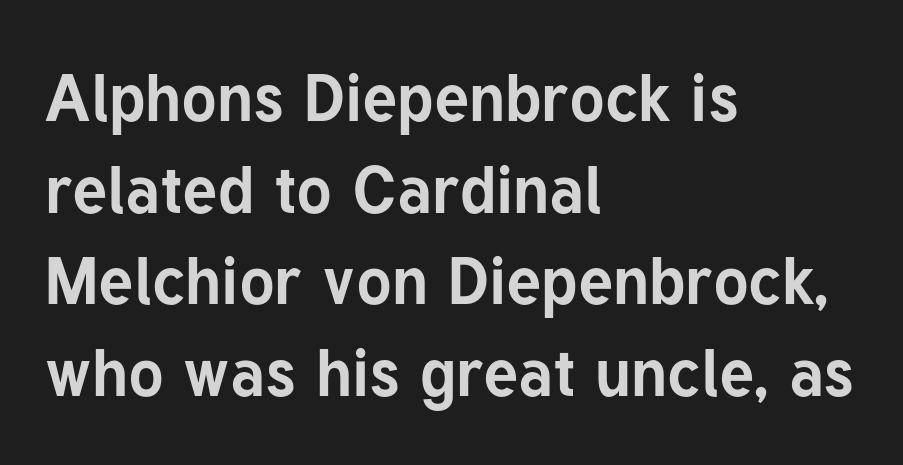
Q: Is the text bold? A: Yes.
Q: Is the text italic (slanted)? A: No, it is upright.
Q: Is the typeface a serif or a sans-serif typeface? A: Sans-serif.
Q: Is the text underlined? A: No.
Q: How is the paragraph aligned? A: Left-aligned.
Q: Is the spacing between letters normal or unusually wide? A: Normal.
Q: Is the spacing between lines tight, normal or loose? A: Normal.
Q: Width (condensed, normal, or wide)? A: Normal.
Q: Stroke contrast? A: Low.
Q: x-height? A: Medium.
Q: Monospaced? A: No.
